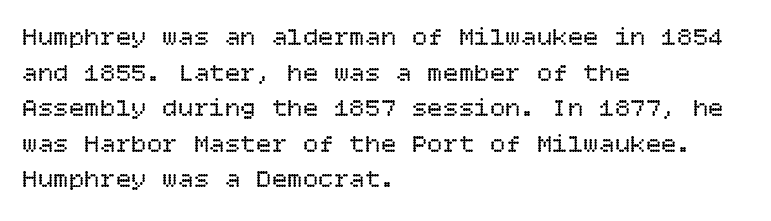
{"italic": "no", "bold": "no", "underline": "no", "align": "left", "line_spacing": "normal", "line_spacing_ratio": 1.37, "letter_spacing": "normal", "letter_spacing_em": 0.0, "glyph_px": 26}
